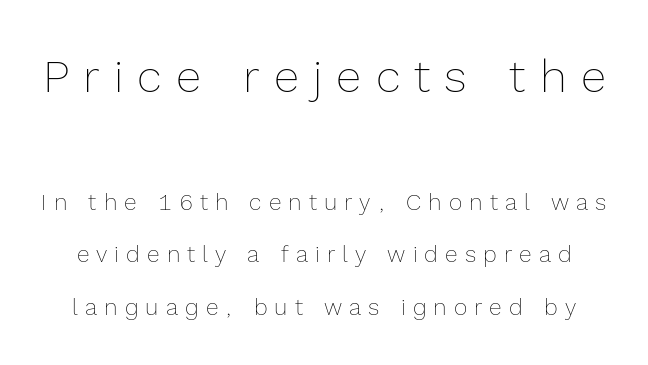
The weight tops out at a normal text grade. Letters rest on an invisible, unmarked baseline. These lines were composed using upright roman letters. Is there much room between lines? Yes — plenty of vertical air separates them. Typesetter's note — upper block bumped up in size, lower block left smaller. Students, note that the glyphs here are deliberately spaced far apart.
